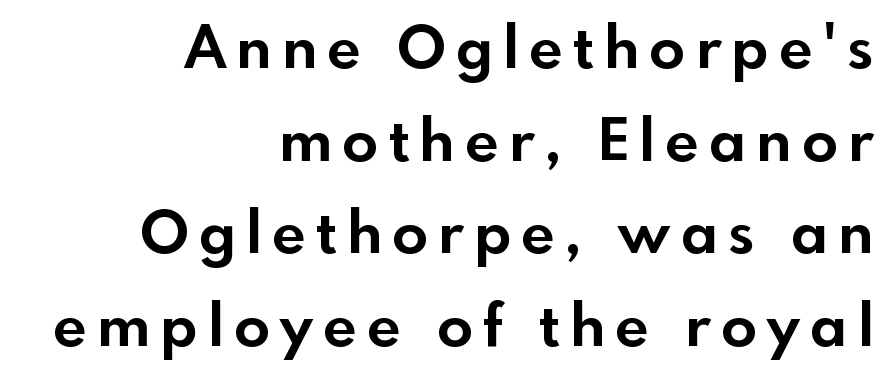
The image shows 59 px bold sans-serif type, upright; set right-aligned, normal line spacing (1.57x), not underlined; a small x-height.
